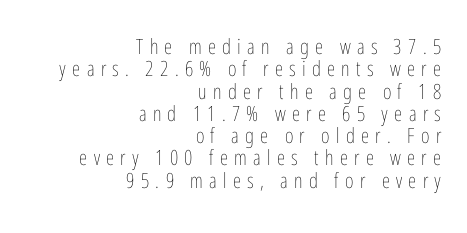
{"italic": "no", "bold": "no", "underline": "no", "align": "right", "line_spacing": "tight", "line_spacing_ratio": 1.06, "letter_spacing": "wide", "letter_spacing_em": 0.3, "glyph_px": 21}
